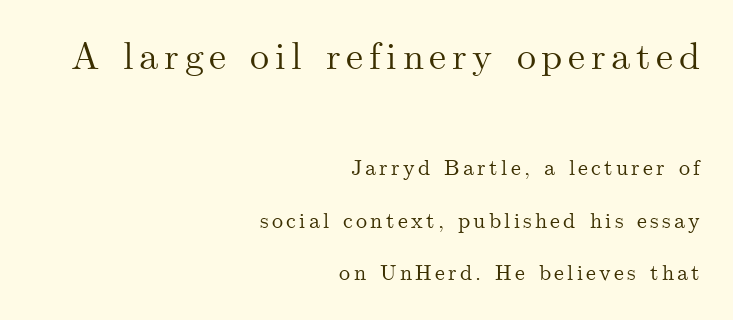
These lines are rendered in a variable-pitch font. Small tapered or slab feet sit at the stroke ends, so this counts as serif. If you drew a line through each stem, it would be perfectly vertical. In terms of leading, this rendering errs on the spacious side.
